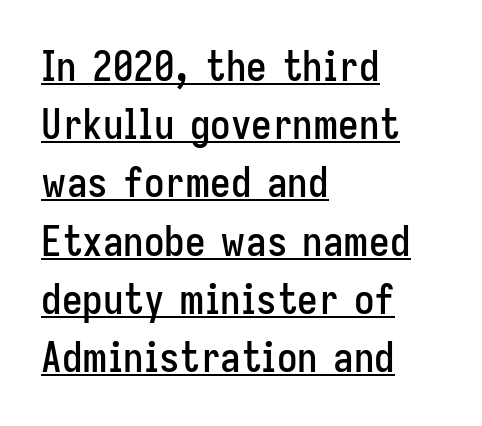
{"serif": "no", "italic": "no", "width": "condensed", "stroke_contrast": "low", "x_height": "medium", "monospaced": "no", "underline": "yes", "align": "left", "line_spacing": "normal", "line_spacing_ratio": 1.42, "letter_spacing": "normal", "letter_spacing_em": 0.0, "glyph_px": 41}
